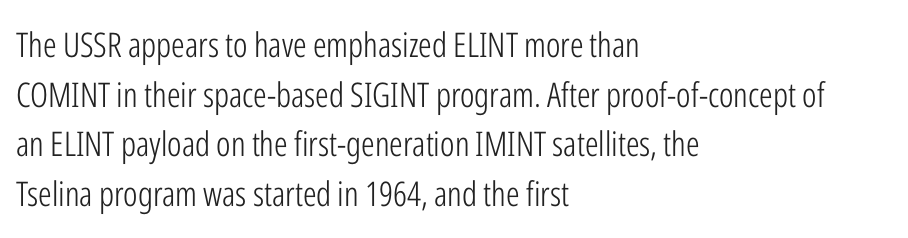
The image shows 34 px light, condensed sans-serif type, upright; set left-aligned, normal line spacing (1.46x), normal letter spacing, not underlined; low stroke contrast and a medium x-height.
